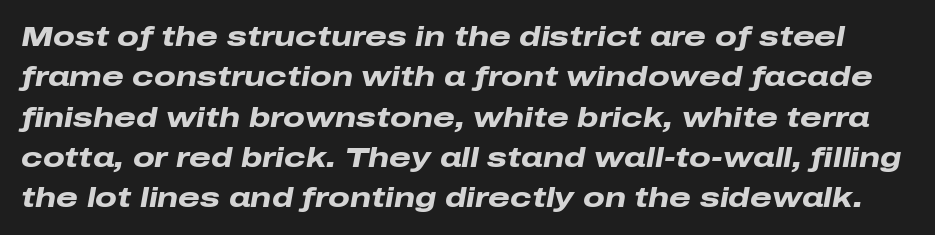
Looking at the ascenders, they clearly lean. Lines of text with bare space underneath. The leading is moderate, giving the passage an even texture. The letters advance in unequal steps, a hallmark of proportional type.
